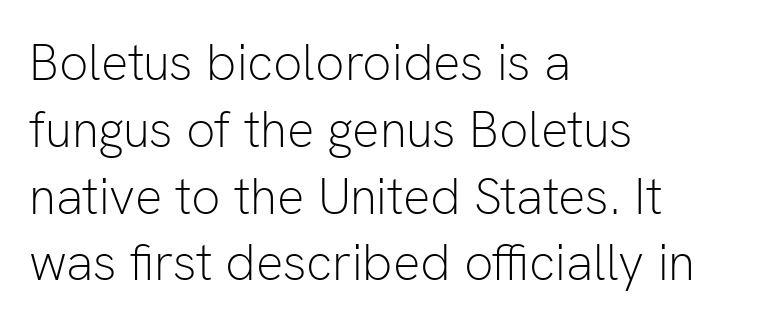
{"serif": "no", "italic": "no", "bold": "no", "weight": "light", "width": "normal", "stroke_contrast": "low", "x_height": "medium", "monospaced": "no", "underline": "no", "align": "left", "line_spacing": "normal", "line_spacing_ratio": 1.31, "letter_spacing": "normal", "letter_spacing_em": 0.0, "glyph_px": 51}
